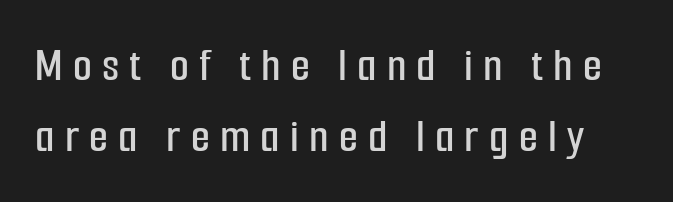
Q: Is the text italic (slanted)? A: No, it is upright.
Q: Is the typeface a serif or a sans-serif typeface? A: Sans-serif.
Q: Is the text underlined? A: No.
Q: Is the spacing between letters normal or unusually wide? A: Unusually wide.
Q: Is the spacing between lines tight, normal or loose? A: Normal.
Q: Width (condensed, normal, or wide)? A: Condensed.
Q: Stroke contrast? A: Low.
Q: x-height? A: Medium.
Q: Monospaced? A: No.
